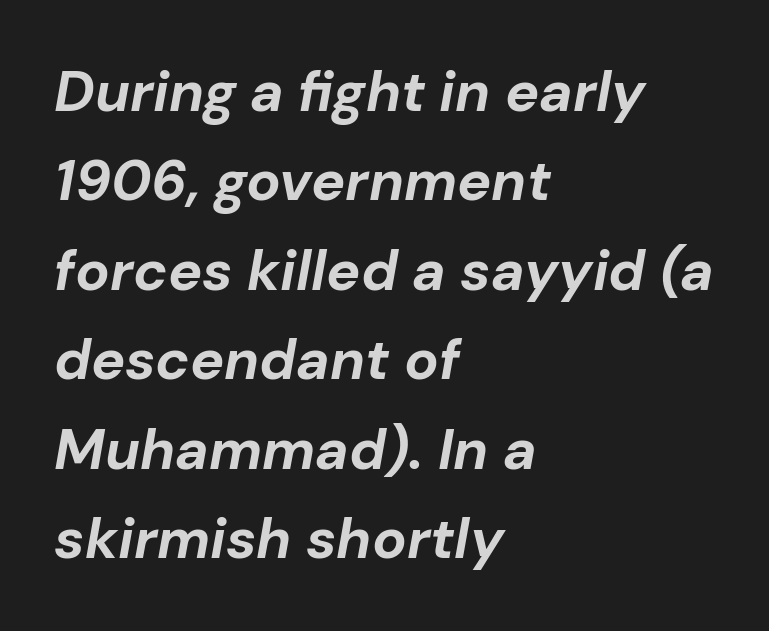
{"italic": "yes", "lean": "right", "slant_degrees": 10, "bold": "yes", "weight": "bold", "width": "normal", "stroke_contrast": "low", "x_height": "medium", "monospaced": "no", "underline": "no", "align": "left", "line_spacing": "normal", "line_spacing_ratio": 1.57, "letter_spacing": "normal", "letter_spacing_em": 0.0, "glyph_px": 57}
